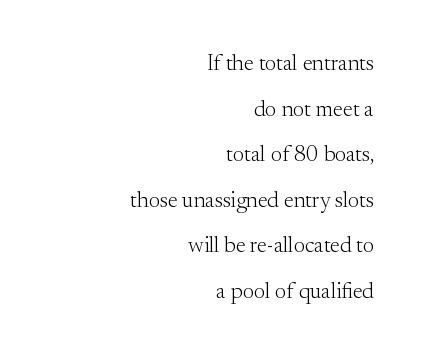
Q: Is the text bold? A: No.
Q: Is the text italic (slanted)? A: No, it is upright.
Q: Is the text underlined? A: No.
Q: How is the paragraph aligned? A: Right-aligned.
Q: Is the spacing between letters normal or unusually wide? A: Normal.
Q: Is the spacing between lines tight, normal or loose? A: Loose.
